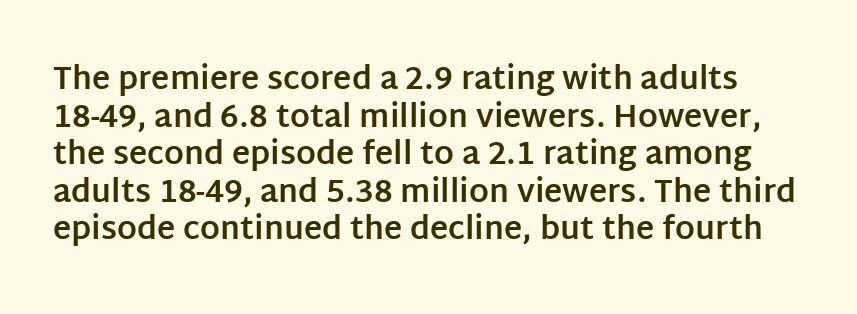
Q: Is the text bold? A: Yes.
Q: Is the text italic (slanted)? A: No, it is upright.
Q: Is the typeface a serif or a sans-serif typeface? A: Sans-serif.
Q: Is the text underlined? A: No.
Q: Is the spacing between letters normal or unusually wide? A: Normal.
Q: Width (condensed, normal, or wide)? A: Normal.
Q: Stroke contrast? A: Low.
Q: x-height? A: Large.
Q: Monospaced? A: No.
